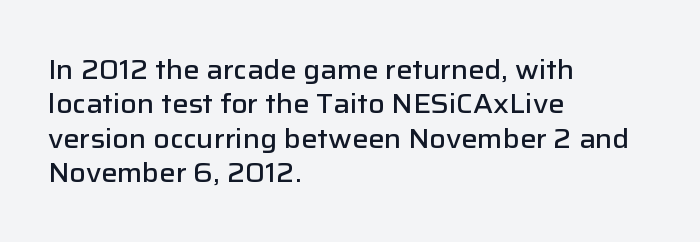
The image shows 27 px text type, upright; set left-aligned, normal line spacing (1.27x), normal letter spacing, not underlined.
